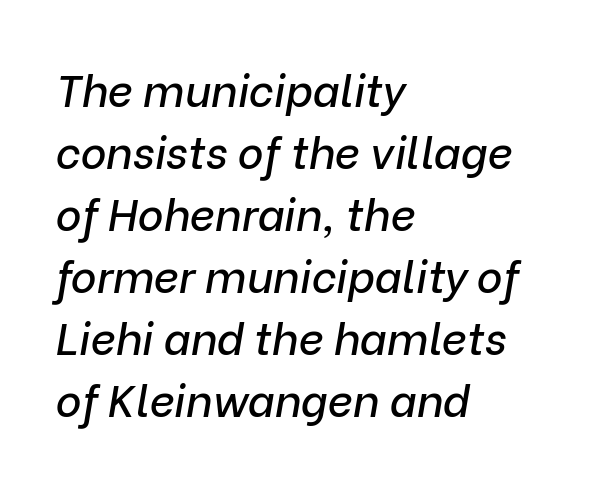
{"italic": "yes", "lean": "right", "slant_degrees": 9, "width": "normal", "stroke_contrast": "low", "x_height": "medium", "monospaced": "no", "underline": "no", "align": "left", "line_spacing": "normal", "line_spacing_ratio": 1.41, "letter_spacing": "normal", "letter_spacing_em": 0.0, "glyph_px": 44}
